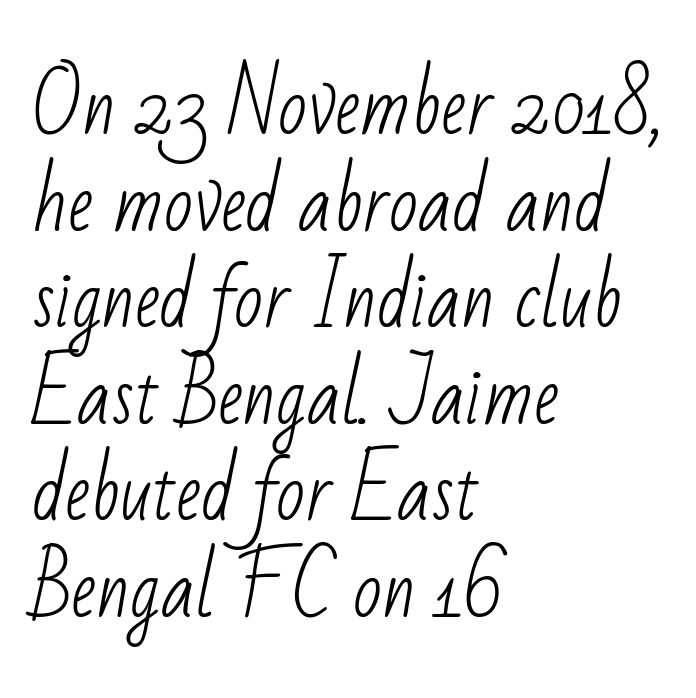
Q: Is the text bold? A: No.
Q: Is the typeface a serif or a sans-serif typeface? A: Sans-serif.
Q: Is the text underlined? A: No.
Q: How is the paragraph aligned? A: Left-aligned.
Q: Is the spacing between letters normal or unusually wide? A: Normal.
Q: Is the spacing between lines tight, normal or loose? A: Normal.
Q: Width (condensed, normal, or wide)? A: Condensed.
Q: Stroke contrast? A: Low.
Q: x-height? A: Small.
Q: Monospaced? A: No.
